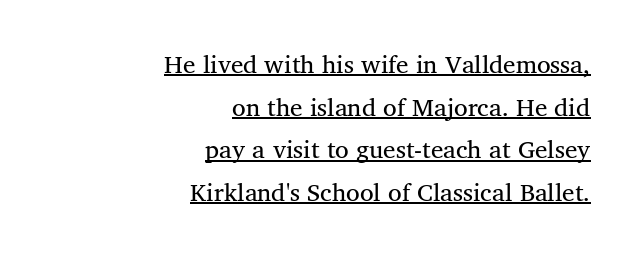
{"bold": "no", "underline": "yes", "align": "right", "line_spacing_ratio": 1.71, "letter_spacing": "normal", "letter_spacing_em": 0.0, "glyph_px": 25}
